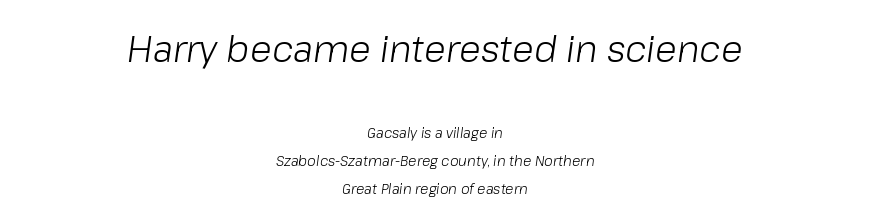
The string is rendered with underlining switched off. Note the varied advance widths — an 'i' is clearly narrower than an 'm'. Bigger letters appear in the top chunk; the bottom chunk is reduced. Leading is clearly above the norm, producing a sparse column. Is the type slanted? Yes — the strokes lean at a clear angle. Which margin do the lines hug? Neither — every line sits in the middle.
